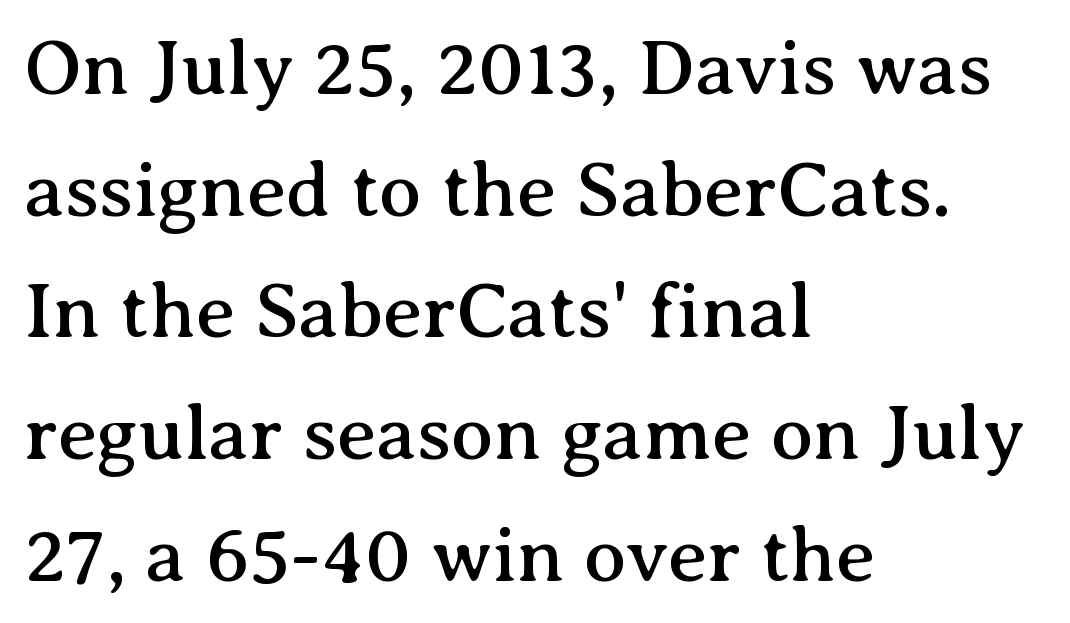
The image shows 78 px serif type, upright; set left-aligned, normal line spacing (1.56x), normal letter spacing, not underlined; medium stroke contrast and a medium x-height.
